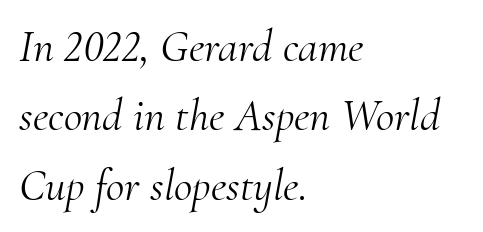
Characters are canted at an angle relative to the baseline's perpendicular. These lines are rendered in a variable-pitch font. A clean baseline with only descenders dipping below it. Little horizontal feet cap the strokes, marking this as serif type. Weight class: somewhere from thin through regular. Observe the ordinary spacing: letters are neighbours, not strangers.
